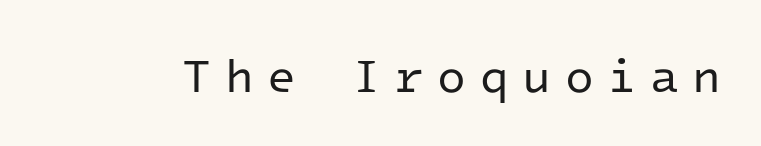
{"serif": "no", "italic": "no", "bold": "no", "weight": "regular", "width": "normal", "stroke_contrast": "low", "x_height": "medium", "monospaced": "yes", "underline": "no", "letter_spacing": "wide", "letter_spacing_em": 0.29, "glyph_px": 47}
